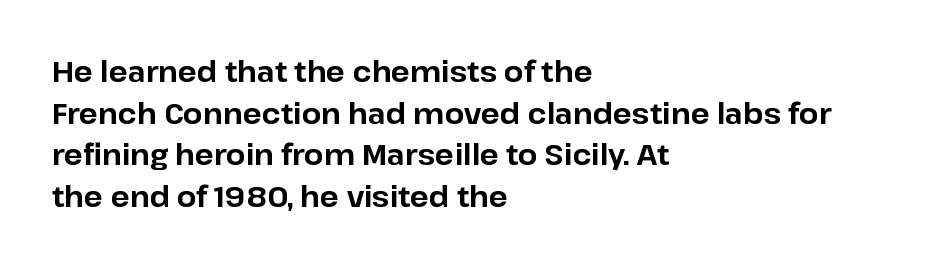
{"serif": "no", "italic": "no", "bold": "yes", "weight": "bold", "width": "normal", "stroke_contrast": "low", "x_height": "medium", "monospaced": "no", "underline": "no", "align": "left", "line_spacing": "normal", "line_spacing_ratio": 1.49, "letter_spacing": "normal", "letter_spacing_em": 0.0, "glyph_px": 28}
